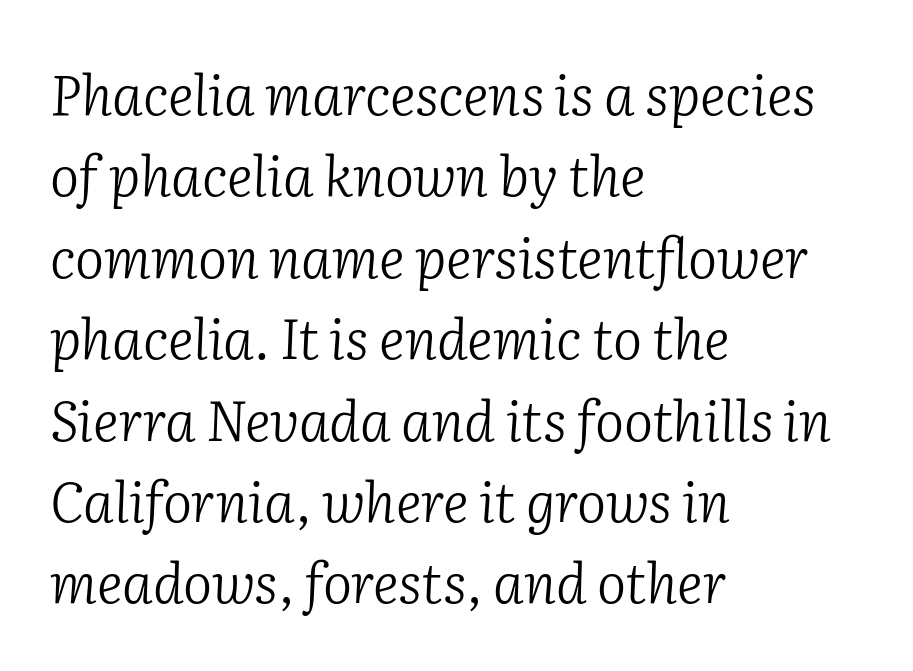
The image shows 55 px light serif type, italic (leaning right); set left-aligned, normal line spacing (1.48x), normal letter spacing, not underlined; low stroke contrast and a medium x-height.
